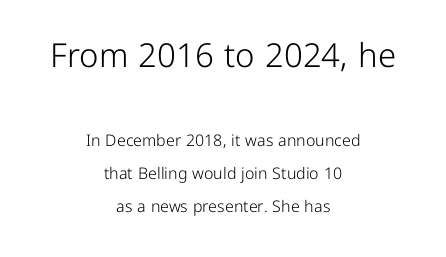
The face looks like a standard text weight, possibly lighter. In terms of leading, this rendering errs on the spacious side. Typeset on center — no edge is straight. No word sits above an underline. The designer went with a sans here, leaving each stem footless.
